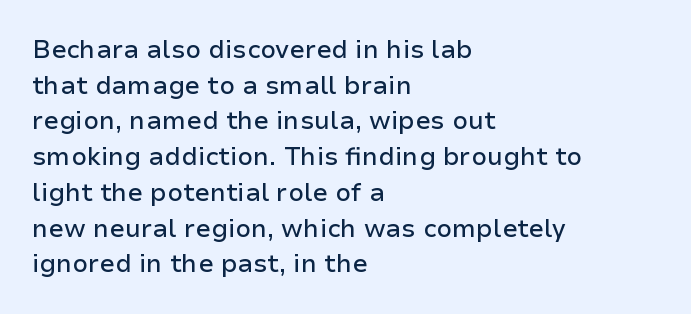
The image shows 25 px text type, upright; set left-aligned, normal line spacing (1.43x), normal letter spacing, not underlined.
